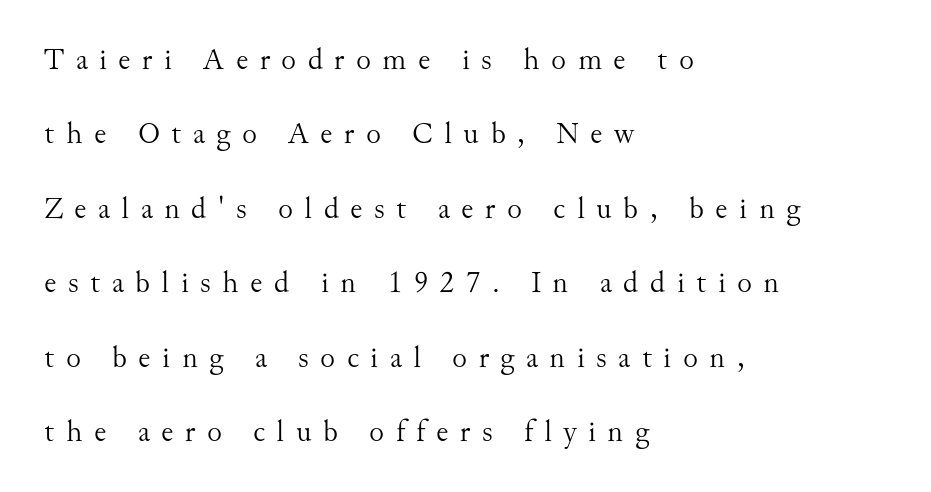
The image shows 31 px light serif type, upright; set left-aligned, loose line spacing (2.4x), unusually wide letter spacing (+0.37 em), not underlined; medium stroke contrast and a small x-height.
